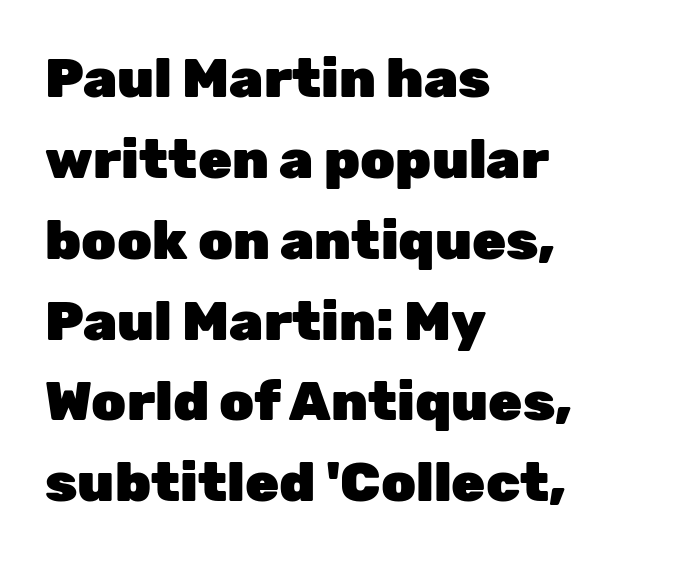
{"serif": "no", "italic": "no", "bold": "yes", "weight": "heavy", "width": "normal", "stroke_contrast": "low", "x_height": "medium", "monospaced": "no", "underline": "no", "align": "left", "line_spacing": "normal", "line_spacing_ratio": 1.47, "letter_spacing": "normal", "letter_spacing_em": 0.0, "glyph_px": 55}
